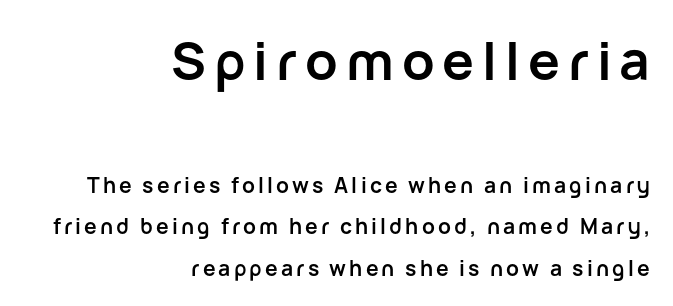
{"serif": "no", "italic": "no", "bold": "yes", "weight": "semibold", "width": "normal", "stroke_contrast": "low", "x_height": "medium", "monospaced": "no", "underline": "no", "align": "right", "line_spacing": "loose", "line_spacing_ratio": 1.97, "larger_block": "first", "size_ratio": 2.52, "glyph_px": 53}
